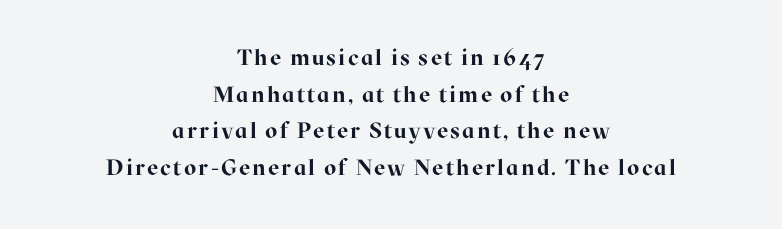
The image shows 22 px bold type, upright; set centered, normal line spacing (1.66x), not underlined.
